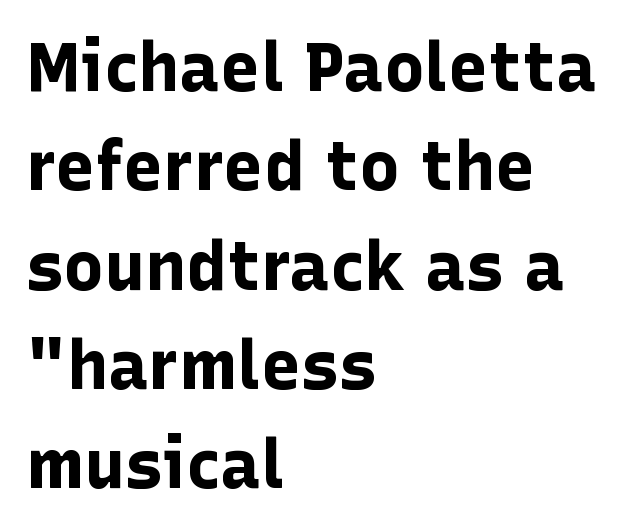
The image shows 68 px bold sans-serif type, upright; set left-aligned, normal line spacing (1.46x), normal letter spacing, not underlined; low stroke contrast and a medium x-height.
